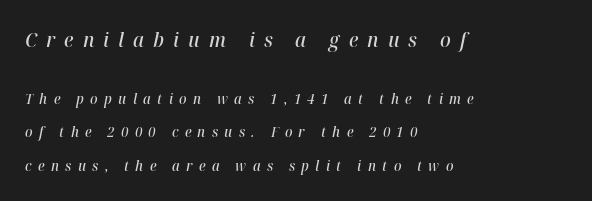
Q: Is the text bold? A: Semi-bold.
Q: Is the text italic (slanted)? A: Yes, it leans right by about 12 degrees.
Q: Is the text underlined? A: No.
Q: How is the paragraph aligned? A: Left-aligned.
Q: Is the spacing between letters normal or unusually wide? A: Unusually wide.
Q: Is the spacing between lines tight, normal or loose? A: Loose.
Q: Which block of text is set in a larger size, the first (top) or the second (bottom)? A: The first (top) one.
